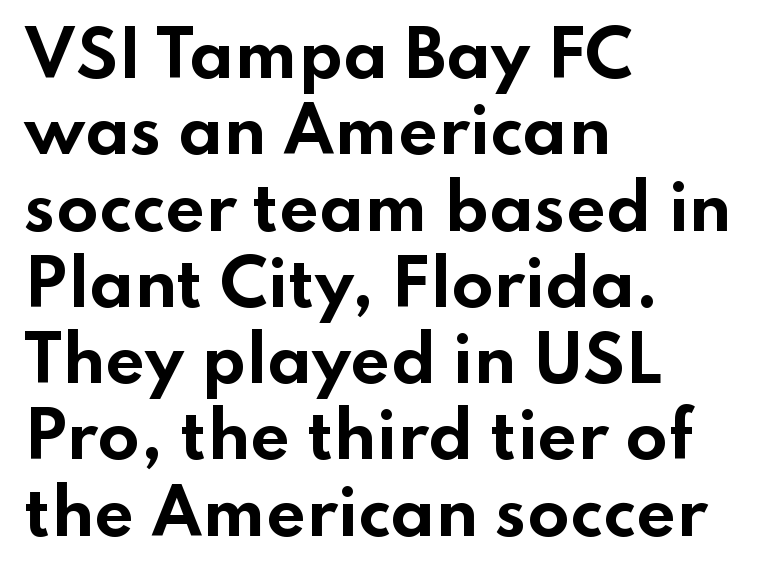
The image shows 62 px bold, wide sans-serif type, upright; set left-aligned, line spacing 1.23x, normal letter spacing, not underlined; low stroke contrast and a small x-height.
